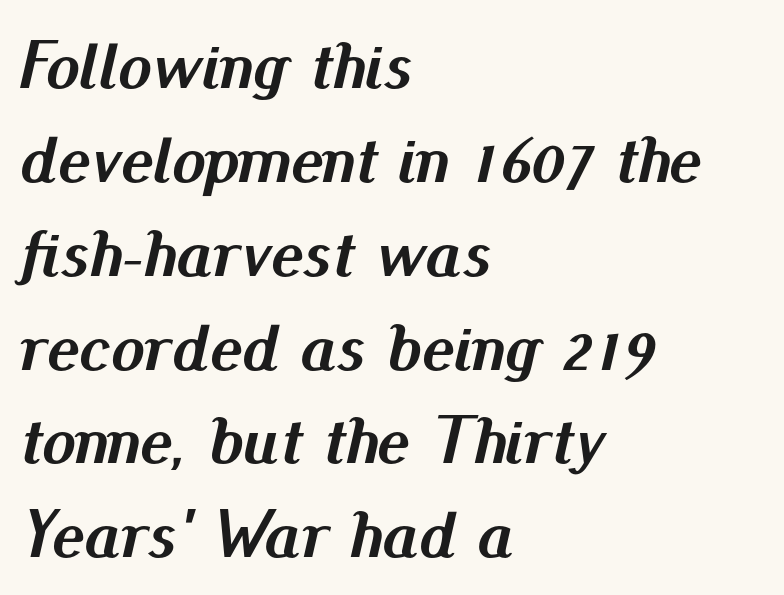
Default kerning and tracking; the words read as compact shapes. Every letter is thick-stroked: bold, no question. Compared with typical paragraphs, the rows here are spaced about the same. The passage shown leans; its letterforms are oblique.
